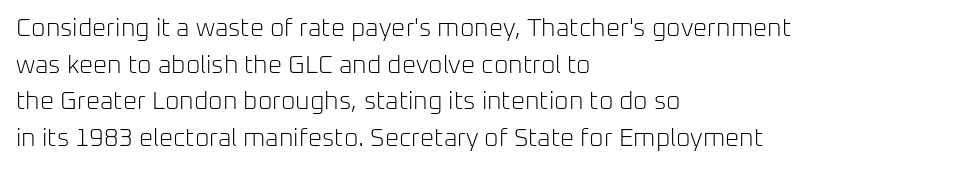
The image shows 25 px text type, upright; set left-aligned, normal line spacing (1.47x), normal letter spacing, not underlined.
